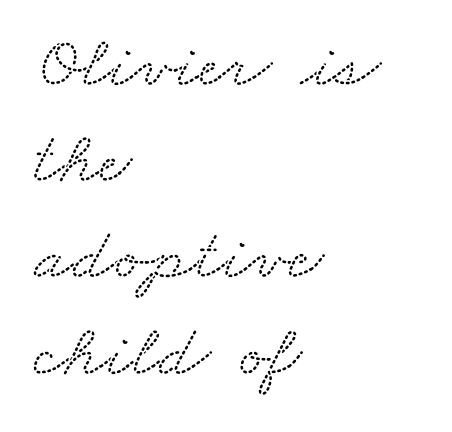
{"serif": "yes", "width": "wide", "stroke_contrast": "low", "x_height": "small", "monospaced": "no", "underline": "no", "align": "left", "line_spacing": "normal", "line_spacing_ratio": 1.3, "letter_spacing": "normal", "letter_spacing_em": 0.0, "glyph_px": 74}
